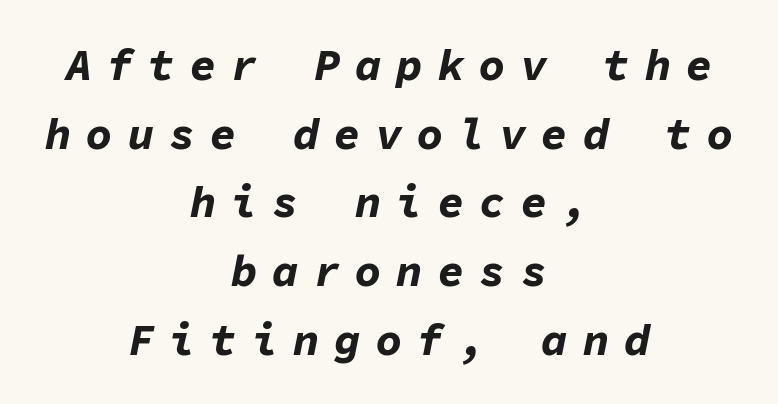
{"italic": "yes", "lean": "right", "slant_degrees": 11, "bold": "yes", "weight": "bold", "width": "normal", "stroke_contrast": "low", "x_height": "medium", "monospaced": "yes", "underline": "no", "align": "center", "line_spacing": "normal", "line_spacing_ratio": 1.56, "letter_spacing": "wide", "letter_spacing_em": 0.34, "glyph_px": 44}
